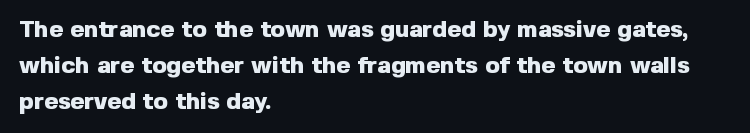
The image shows 24 px bold type, upright; set left-aligned, normal line spacing (1.49x), normal letter spacing, not underlined.
